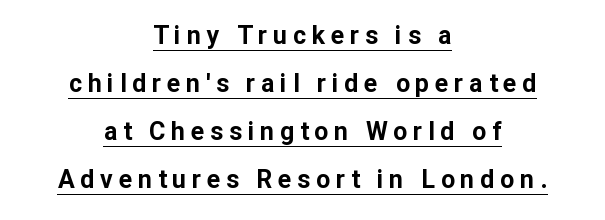
The rendering uses a large line-height, opening up the rows. Italic? Not at all — the glyphs are vertical. The lines are quadded center. Inter-character spacing is expanded well beyond the font's built-in metrics.
